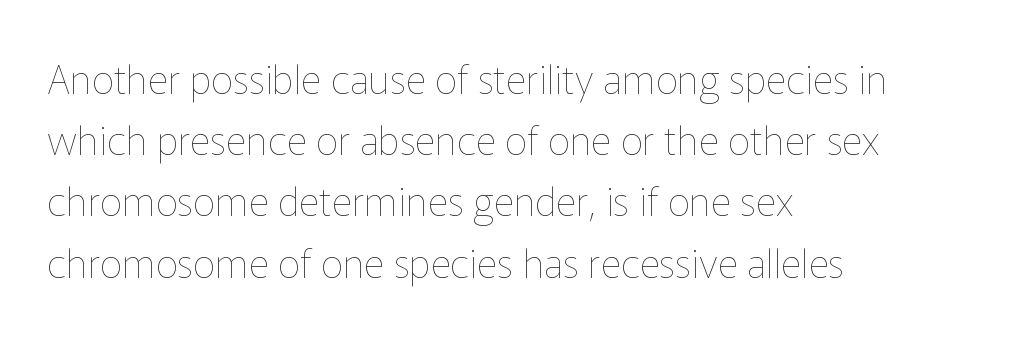
The image shows 40 px thin type, upright; set left-aligned, normal line spacing (1.53x), normal letter spacing, not underlined; low stroke contrast and a medium x-height.
